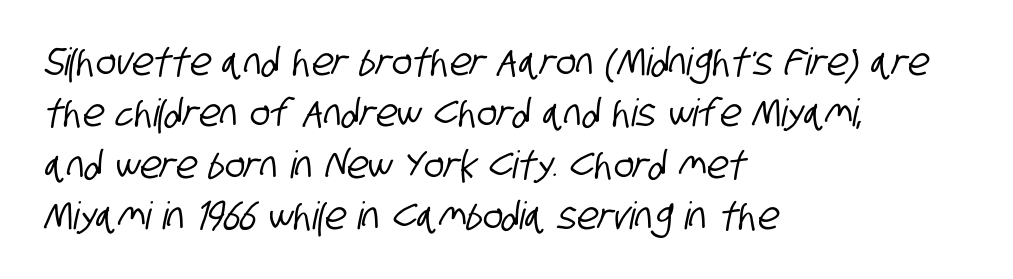
The image shows 38 px condensed sans-serif type; set left-aligned, normal line spacing (1.35x), normal letter spacing, not underlined; low stroke contrast and a large x-height.
